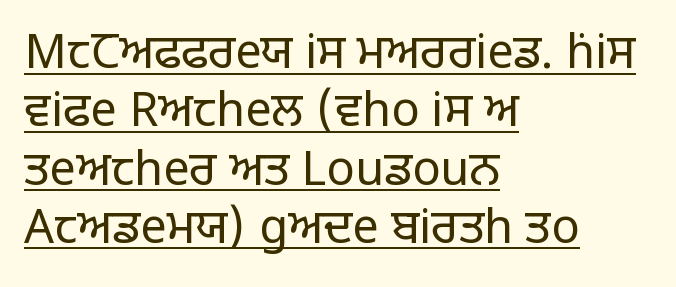
Is there any slant? The stems are plumb. Think standard paragraph weight, or any step lighter than that. Between one letter and the next there's only the usual sliver of space. Line beginnings align vertically; line endings do not.
